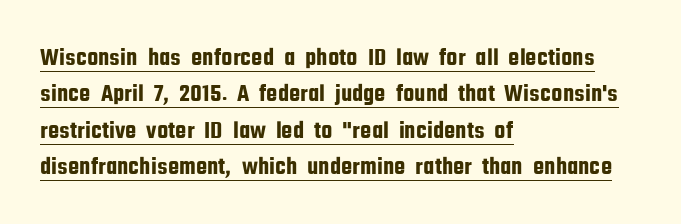
Q: Is the text italic (slanted)? A: No, it is upright.
Q: Is the text underlined? A: Yes.
Q: How is the paragraph aligned? A: Left-aligned.
Q: Is the spacing between letters normal or unusually wide? A: Normal.
Q: Is the spacing between lines tight, normal or loose? A: Normal.
